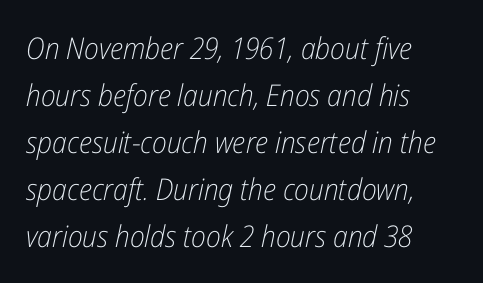
The rows are spaced the way most documents space them. Does extra space separate the letters? No, they use regular spacing. Slant detected: the letters are inclined. Beneath every word, the page is bare. No heavy texture on the line: the type isn't bold.
